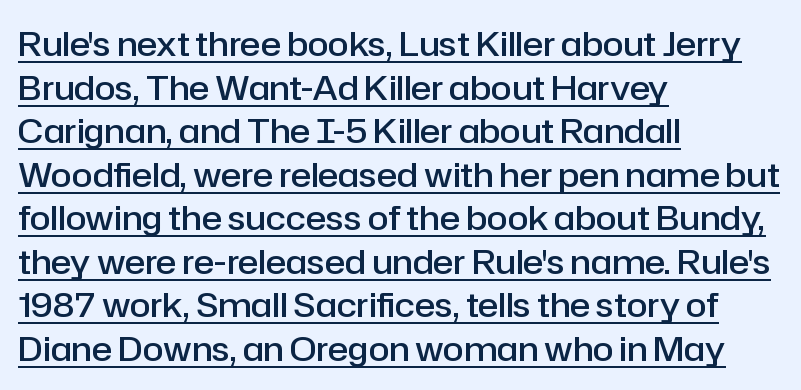
The image shows 34 px semibold sans-serif type, upright; set left-aligned, normal line spacing (1.28x), normal letter spacing, underlined; low stroke contrast and a medium x-height.
